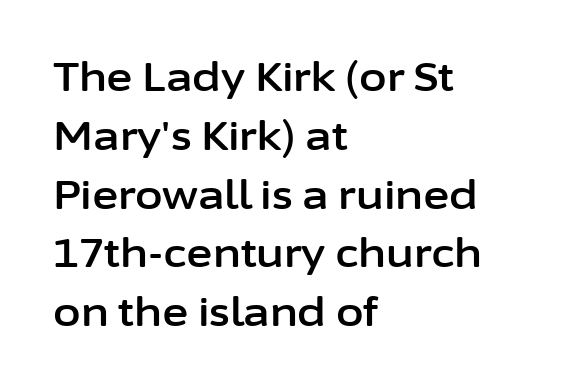
{"serif": "no", "italic": "no", "width": "normal", "stroke_contrast": "low", "x_height": "medium", "monospaced": "no", "underline": "no", "align": "left", "line_spacing": "normal", "line_spacing_ratio": 1.47, "letter_spacing": "normal", "letter_spacing_em": 0.0, "glyph_px": 40}
